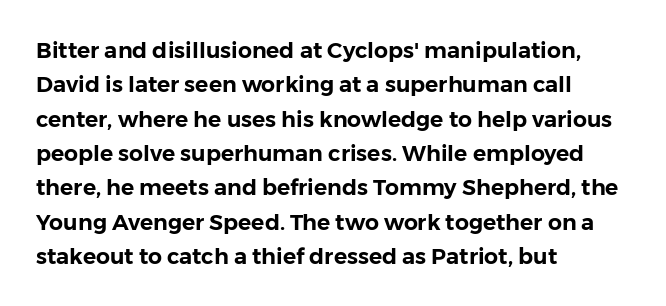
{"italic": "no", "underline": "no", "align": "left", "line_spacing": "normal", "line_spacing_ratio": 1.56, "letter_spacing": "normal", "letter_spacing_em": 0.0, "glyph_px": 22}
